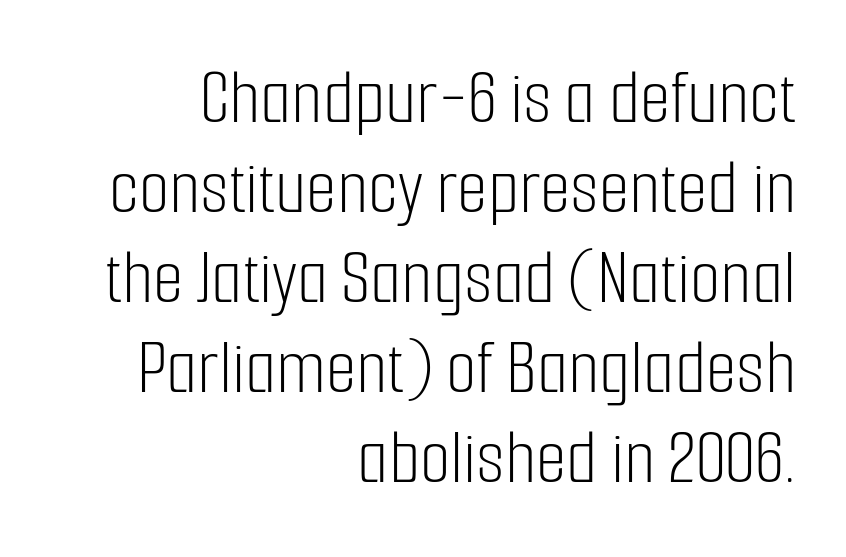
{"serif": "no", "italic": "no", "bold": "no", "weight": "light", "width": "condensed", "stroke_contrast": "low", "x_height": "medium", "monospaced": "no", "underline": "no", "align": "right", "line_spacing": "tight", "line_spacing_ratio": 1.14, "letter_spacing": "normal", "letter_spacing_em": 0.0, "glyph_px": 79}
